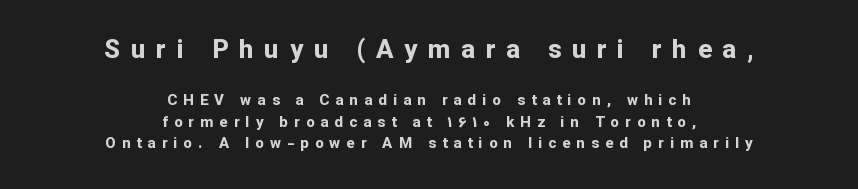
Q: Is the text bold? A: Yes.
Q: Is the text italic (slanted)? A: No, it is upright.
Q: Is the text underlined? A: No.
Q: How is the paragraph aligned? A: Centered.
Q: Is the spacing between letters normal or unusually wide? A: Unusually wide.
Q: Is the spacing between lines tight, normal or loose? A: Normal.
Q: Which block of text is set in a larger size, the first (top) or the second (bottom)? A: The first (top) one.
